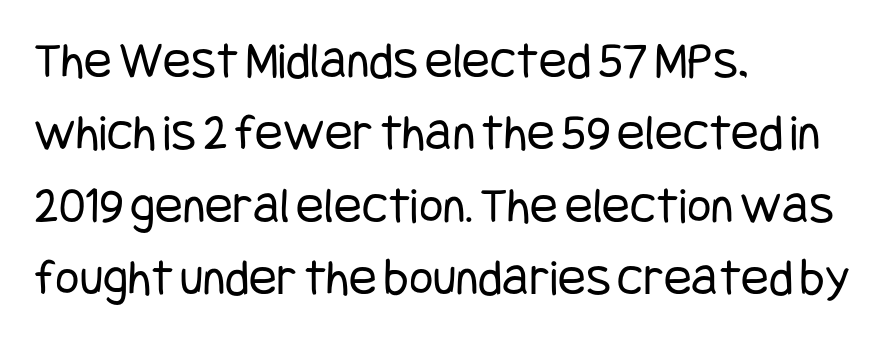
The image shows 52 px regular-weight, condensed sans-serif type, upright; set left-aligned, normal line spacing (1.39x), normal letter spacing, not underlined; low stroke contrast and a large x-height.
